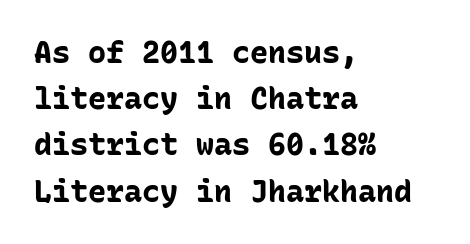
Q: Is the text bold? A: Yes.
Q: Is the text italic (slanted)? A: No, it is upright.
Q: Is the typeface a serif or a sans-serif typeface? A: Sans-serif.
Q: Is the text underlined? A: No.
Q: How is the paragraph aligned? A: Left-aligned.
Q: Is the spacing between letters normal or unusually wide? A: Normal.
Q: Is the spacing between lines tight, normal or loose? A: Normal.
Q: Width (condensed, normal, or wide)? A: Normal.
Q: Stroke contrast? A: Low.
Q: x-height? A: Medium.
Q: Monospaced? A: Yes.
